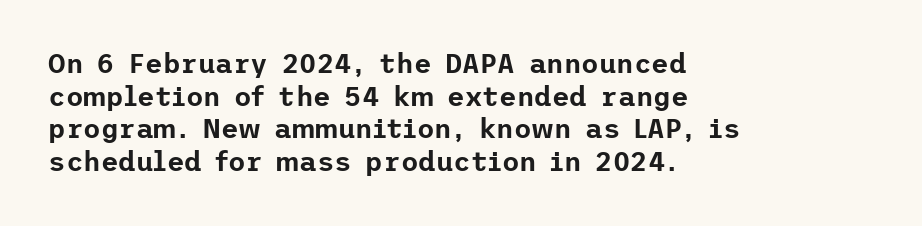
Q: Is the text italic (slanted)? A: No, it is upright.
Q: Is the text underlined? A: No.
Q: How is the paragraph aligned? A: Left-aligned.
Q: Is the spacing between letters normal or unusually wide? A: Normal.
